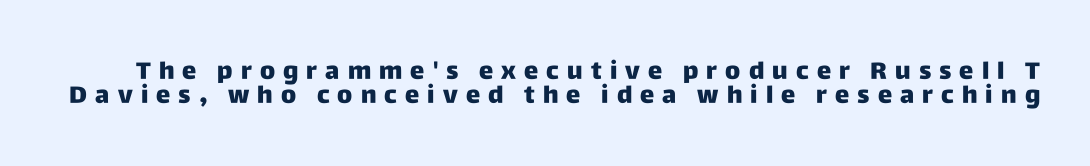
The image shows 24 px text type, upright; set tight line spacing (1.01x), unusually wide letter spacing (+0.34 em), not underlined.
